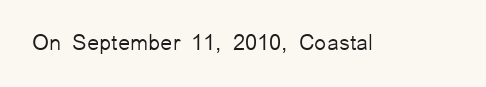
{"italic": "no", "bold": "no", "underline": "no", "letter_spacing": "normal", "letter_spacing_em": 0.0, "glyph_px": 22}
